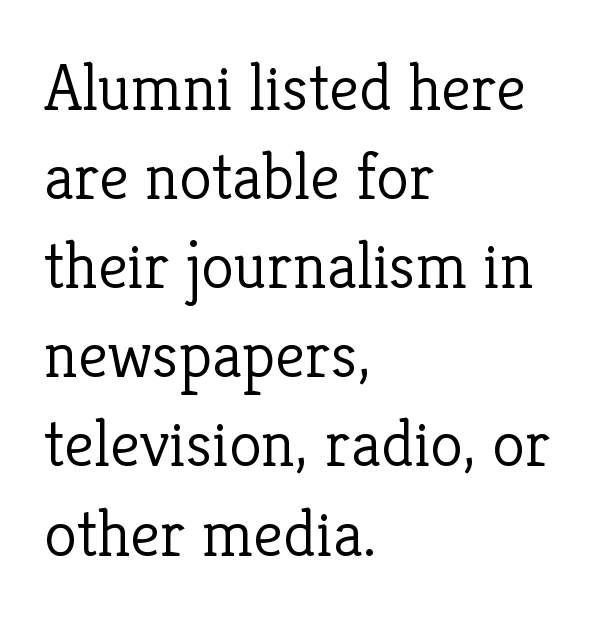
The image shows 67 px light serif type, upright; set left-aligned, normal line spacing (1.33x), normal letter spacing, not underlined; low stroke contrast and a medium x-height.
